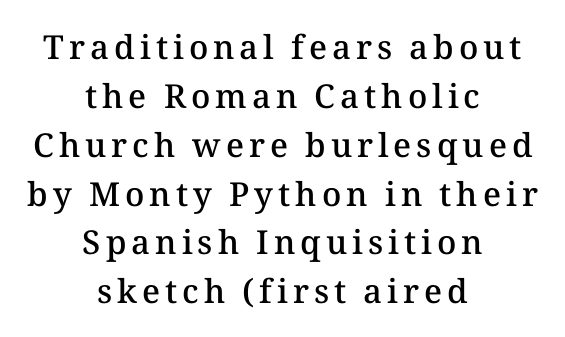
Check under the words: just untouched page. A bit beefed up — I'd call it semibold rather than bold. Each new line begins a customary step beneath the previous one. These lines are rendered in a variable-pitch font. The passage is arranged like a title page — every line centered.
